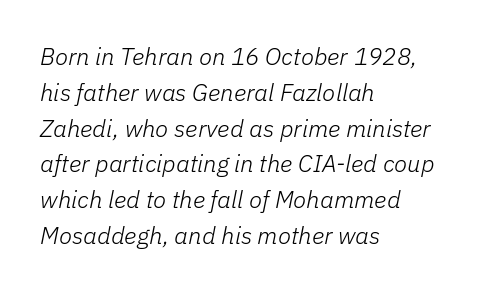
The image shows 24 px text type, italic (leaning right); set left-aligned, normal line spacing (1.49x), normal letter spacing, not underlined.
